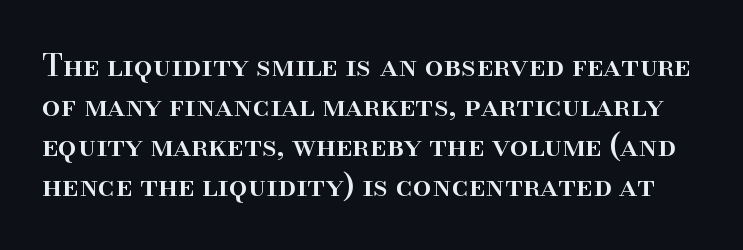
{"serif": "yes", "italic": "no", "width": "normal", "stroke_contrast": "high", "x_height": "small", "monospaced": "no", "underline": "no", "line_spacing": "normal", "line_spacing_ratio": 1.33, "letter_spacing": "normal", "letter_spacing_em": 0.0, "glyph_px": 30}
